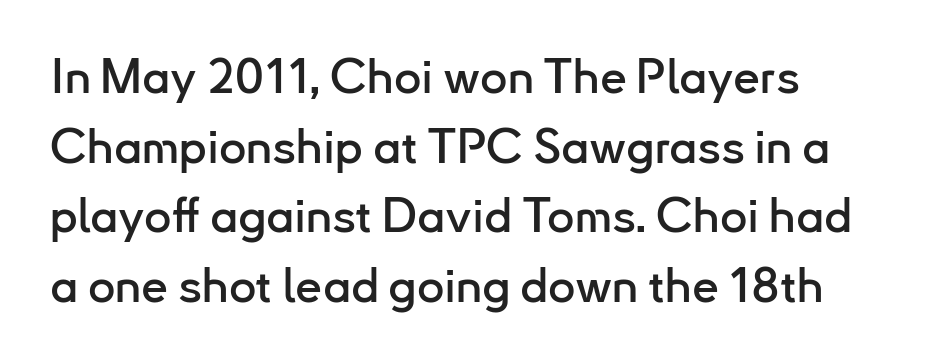
The image shows 48 px sans-serif type, upright; set left-aligned, normal line spacing (1.45x), normal letter spacing, not underlined; low stroke contrast and a small x-height.
